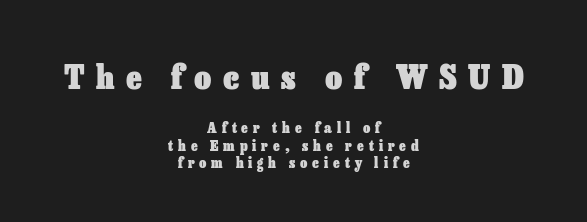
Q: Is the text bold? A: Yes.
Q: Is the text italic (slanted)? A: No, it is upright.
Q: Is the text underlined? A: No.
Q: How is the paragraph aligned? A: Centered.
Q: Is the spacing between letters normal or unusually wide? A: Unusually wide.
Q: Is the spacing between lines tight, normal or loose? A: Normal.
Q: Which block of text is set in a larger size, the first (top) or the second (bottom)? A: The first (top) one.
Q: Width (condensed, normal, or wide)? A: Normal.
Q: Stroke contrast? A: Low.
Q: x-height? A: Medium.
Q: Monospaced? A: No.
